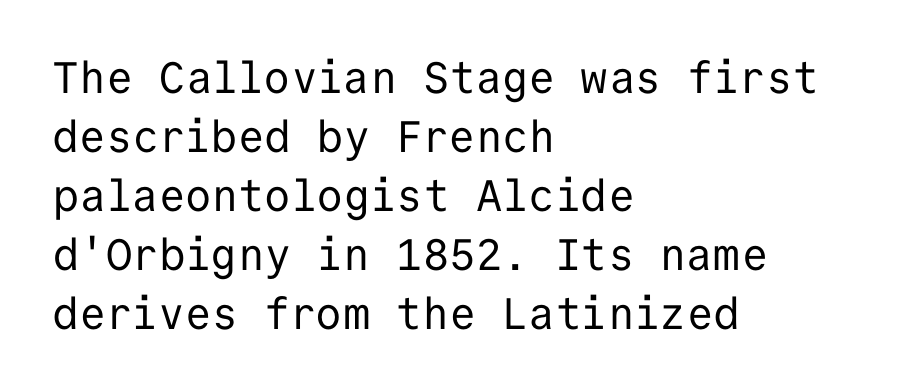
Q: Is the text bold? A: No.
Q: Is the text italic (slanted)? A: No, it is upright.
Q: Is the typeface a serif or a sans-serif typeface? A: Sans-serif.
Q: Is the text underlined? A: No.
Q: How is the paragraph aligned? A: Left-aligned.
Q: Is the spacing between letters normal or unusually wide? A: Normal.
Q: Is the spacing between lines tight, normal or loose? A: Normal.
Q: Width (condensed, normal, or wide)? A: Normal.
Q: Stroke contrast? A: Low.
Q: x-height? A: Medium.
Q: Monospaced? A: Yes.
